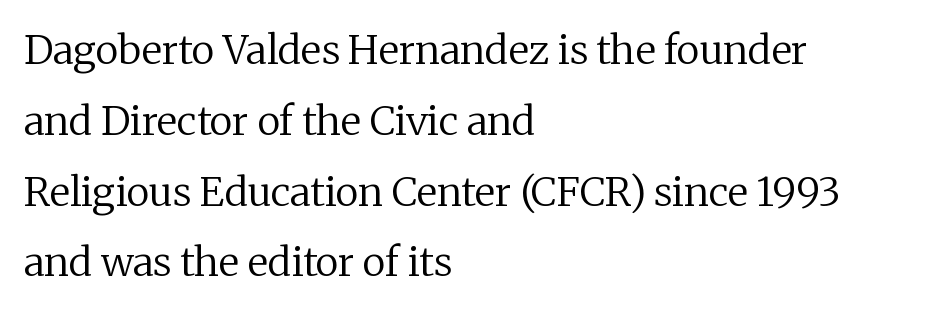
The image shows 40 px regular-weight serif type, upright; set left-aligned, line spacing 1.77x, normal letter spacing, not underlined; medium stroke contrast and a medium x-height.
